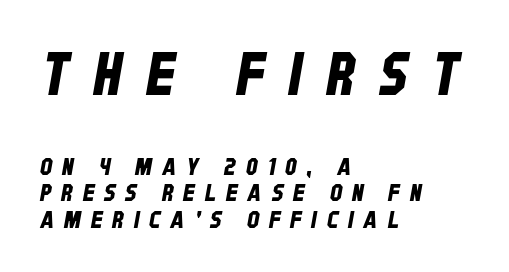
{"serif": "no", "width": "condensed", "stroke_contrast": "low", "x_height": "large", "monospaced": "no", "underline": "no", "align": "left", "line_spacing": "tight", "line_spacing_ratio": 1.11, "letter_spacing": "wide", "letter_spacing_em": 0.42, "larger_block": "first", "size_ratio": 2.46, "glyph_px": 59}
